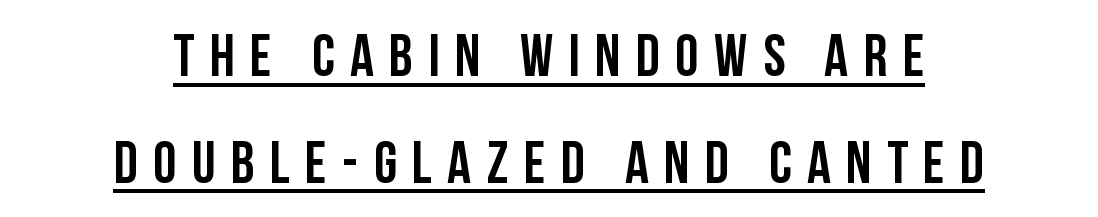
The rag falls on both sides of this text block equally. Between one letter and the next there's a generous, obvious gap. This sample uses a sans-serif face. Glance below the letters and you will spot a drawn line.
